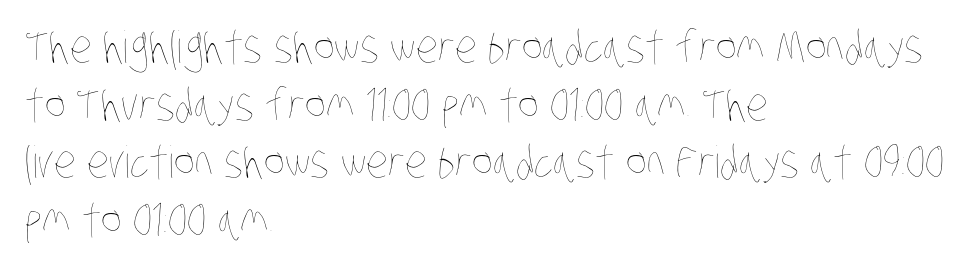
Q: Is the text bold? A: No.
Q: Is the text underlined? A: No.
Q: How is the paragraph aligned? A: Left-aligned.
Q: Is the spacing between letters normal or unusually wide? A: Normal.
Q: Is the spacing between lines tight, normal or loose? A: Normal.
Q: Width (condensed, normal, or wide)? A: Condensed.
Q: Stroke contrast? A: Low.
Q: x-height? A: Large.
Q: Monospaced? A: No.
